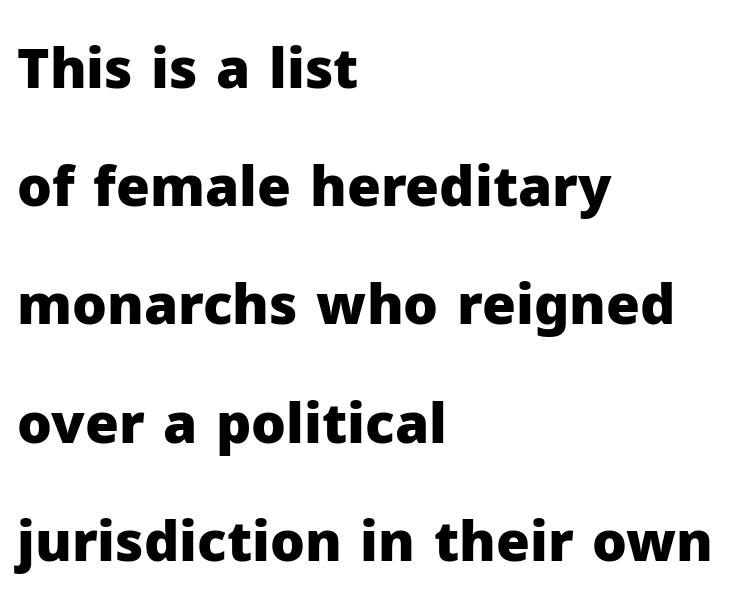
The image shows 55 px heavy sans-serif type, upright; set left-aligned, loose line spacing (2.15x), normal letter spacing, not underlined; low stroke contrast and a medium x-height.
